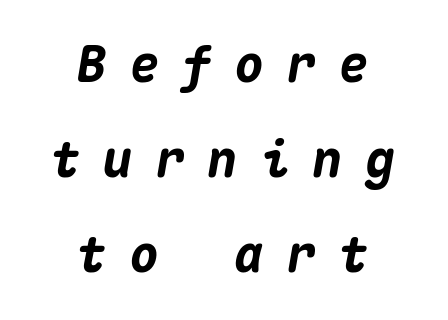
The image shows 49 px heavy type, italic (leaning right), monospaced; set centered, loose line spacing (1.94x), unusually wide letter spacing (+0.47 em), not underlined; medium stroke contrast and a medium x-height.
